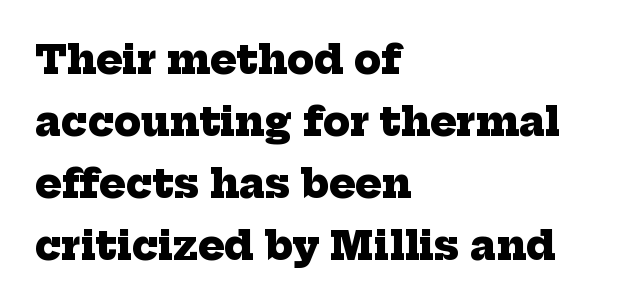
Q: Is the text bold? A: Yes.
Q: Is the typeface a serif or a sans-serif typeface? A: Serif.
Q: Is the text underlined? A: No.
Q: How is the paragraph aligned? A: Left-aligned.
Q: Is the spacing between letters normal or unusually wide? A: Normal.
Q: Is the spacing between lines tight, normal or loose? A: Normal.
Q: Width (condensed, normal, or wide)? A: Normal.
Q: Stroke contrast? A: Low.
Q: x-height? A: Medium.
Q: Monospaced? A: No.
